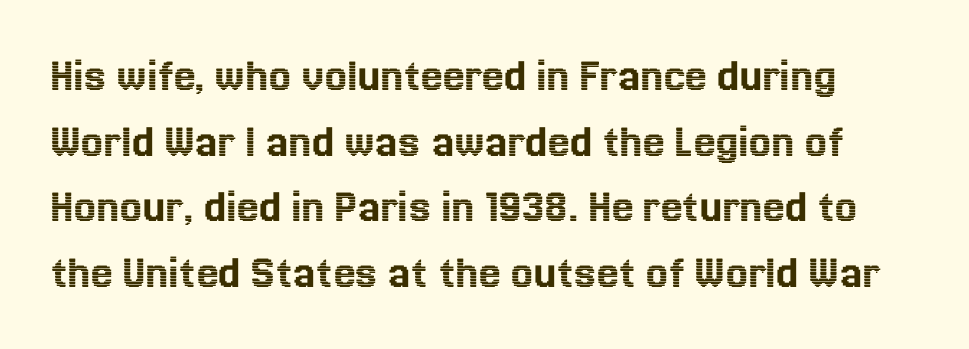
The image shows 49 px text type, upright; set normal line spacing (1.34x), normal letter spacing, not underlined; a medium x-height.
